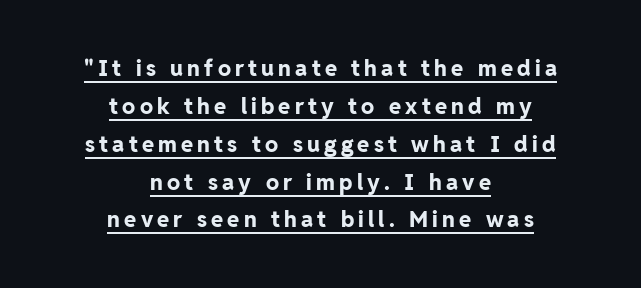
The image shows 22 px bold type, upright; set centered, line spacing 1.72x, underlined.
